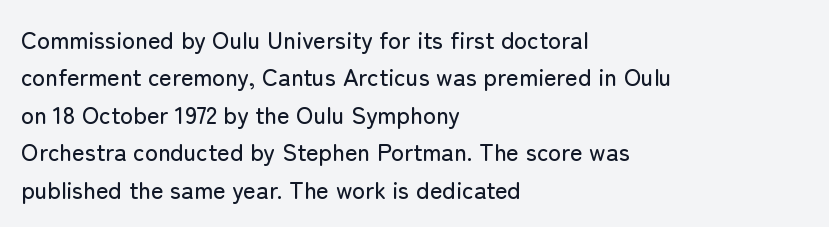
{"italic": "no", "underline": "no", "align": "left", "line_spacing": "normal", "line_spacing_ratio": 1.56, "letter_spacing": "normal", "letter_spacing_em": 0.0, "glyph_px": 24}
